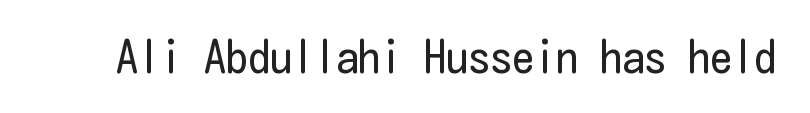
{"serif": "no", "italic": "no", "bold": "no", "weight": "regular", "width": "condensed", "stroke_contrast": "low", "x_height": "medium", "underline": "no", "letter_spacing": "normal", "letter_spacing_em": 0.0, "glyph_px": 44}
